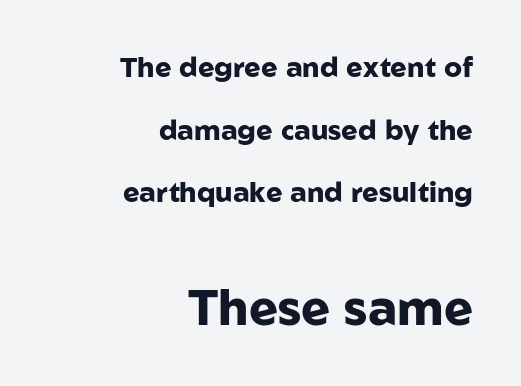
Q: Is the text bold? A: Yes.
Q: Is the text italic (slanted)? A: No, it is upright.
Q: Is the typeface a serif or a sans-serif typeface? A: Sans-serif.
Q: Is the text underlined? A: No.
Q: How is the paragraph aligned? A: Right-aligned.
Q: Is the spacing between letters normal or unusually wide? A: Normal.
Q: Is the spacing between lines tight, normal or loose? A: Loose.
Q: Which block of text is set in a larger size, the first (top) or the second (bottom)? A: The second (bottom) one.
Q: Width (condensed, normal, or wide)? A: Normal.
Q: Stroke contrast? A: Low.
Q: x-height? A: Medium.
Q: Monospaced? A: No.
